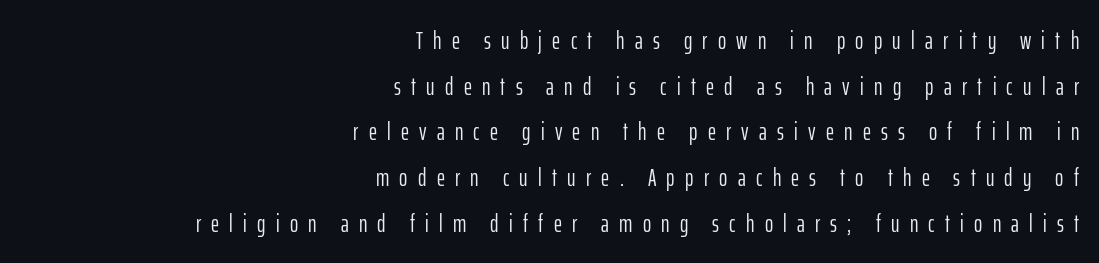
Check under the words: just untouched page. Every row of glyphs terminates at an identical x-position on the right. A typesetter would call this heavily tracked-out type. Ink coverage per letter is moderate at most. Vertical strokes here are truly vertical.
